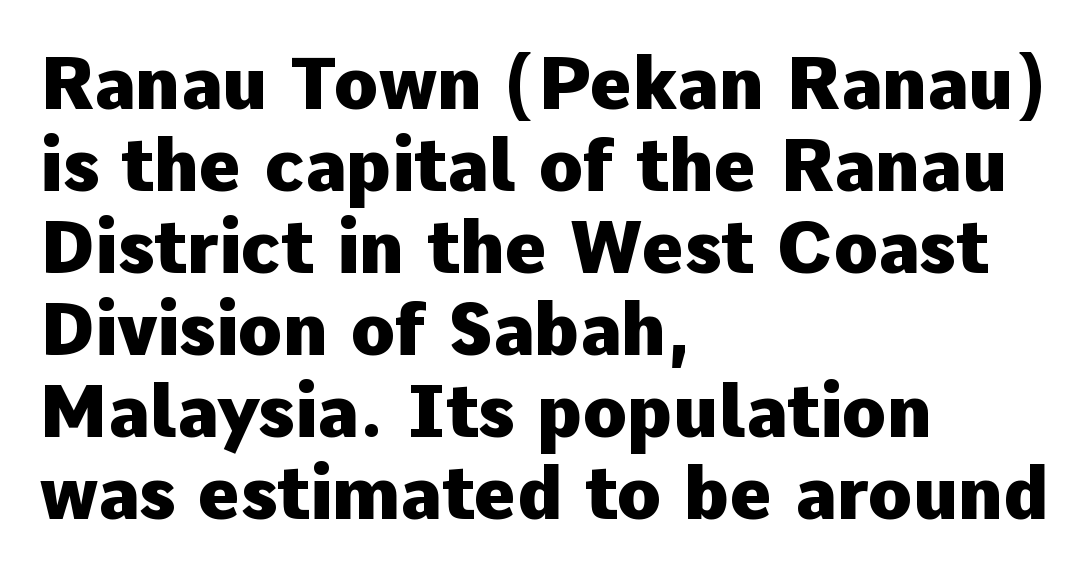
{"serif": "no", "italic": "no", "bold": "yes", "weight": "heavy", "width": "normal", "stroke_contrast": "low", "x_height": "medium", "monospaced": "no", "underline": "no", "align": "left", "line_spacing": "tight", "line_spacing_ratio": 1.14, "letter_spacing": "normal", "letter_spacing_em": 0.0, "glyph_px": 72}
